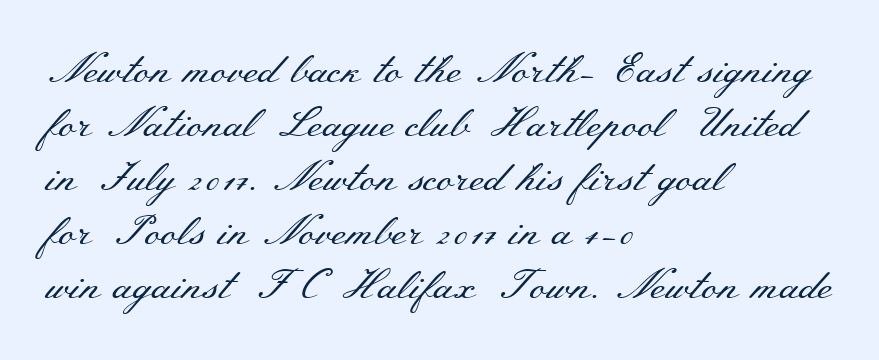
The image shows 41 px regular-weight, wide serif type; set left-aligned, normal line spacing (1.32x), normal letter spacing, not underlined; medium stroke contrast and a small x-height.
